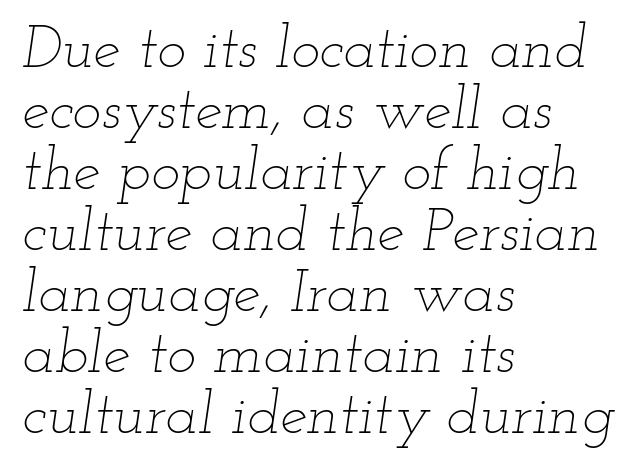
{"italic": "yes", "lean": "right", "slant_degrees": 12, "bold": "no", "weight": "thin", "width": "wide", "stroke_contrast": "low", "x_height": "small", "monospaced": "no", "underline": "no", "align": "left", "line_spacing": "tight", "line_spacing_ratio": 1.0, "letter_spacing": "normal", "letter_spacing_em": 0.0, "glyph_px": 61}
